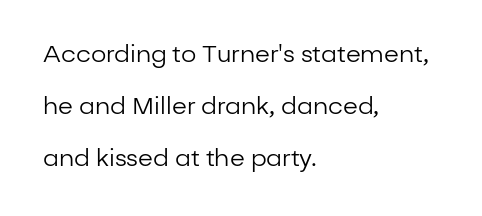
The specimen omits any rule beneath the text block's lines. Weight: regular or lighter. Style check: upright. The lines in this sample share a left origin and differ only in where they stop. The space between consecutive lines is lavish. Spacing between characters is what you'd get straight out of the box.
